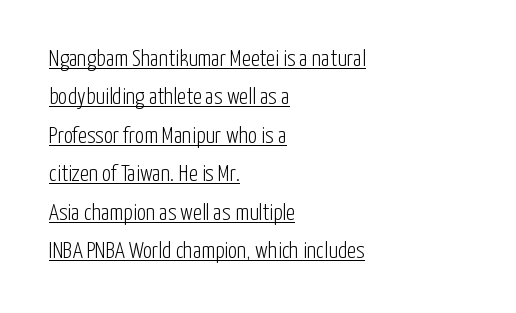
{"italic": "no", "bold": "no", "underline": "yes", "align": "left", "line_spacing": "normal", "line_spacing_ratio": 1.67, "letter_spacing": "normal", "letter_spacing_em": 0.0, "glyph_px": 23}
